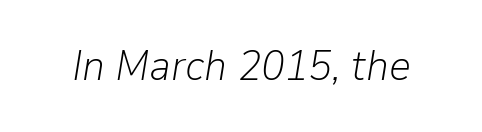
This is oblique type, the kind used for emphasis or titles. This sample uses plain, unmodified letter spacing. Descender tails drop into unmarked territory. This reads as an unemphasized weight, regular at the heaviest.
